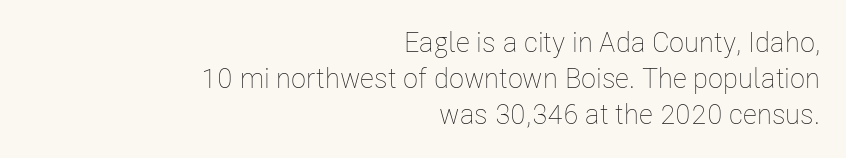
The image shows 28 px thin, condensed type, upright; set right-aligned, normal line spacing (1.29x), normal letter spacing, not underlined; low stroke contrast and a medium x-height.
